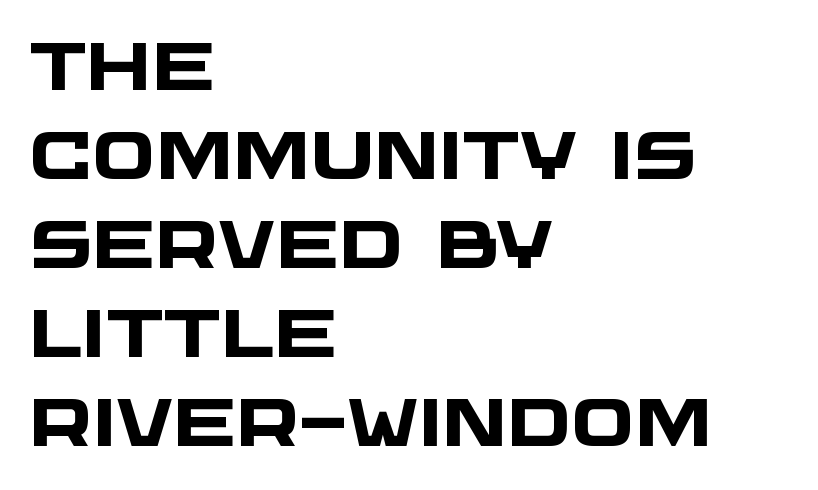
The lines in this sample share a left origin and differ only in where they stop. Reading down the column, the eye jumps a familiar distance to each next line. I'd call this a sans setting — the letters go barefoot. This sample uses plain, unmodified letter spacing. These lines are rendered in a variable-pitch font. This rendering features lettering with no underline.
